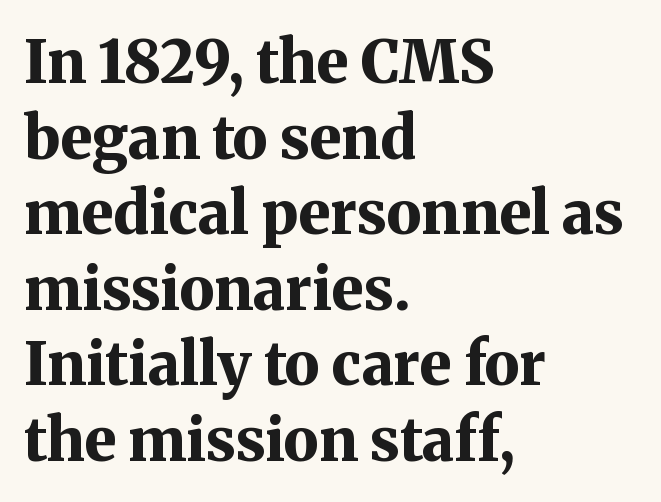
Descender tails drop into unmarked territory. What's the leading like? Ordinary, nothing unusual. The passage shown is emphatically bold. Italic: no, the glyphs are upright roman. Serifs: yes, visible at the terminals of the letterforms.
